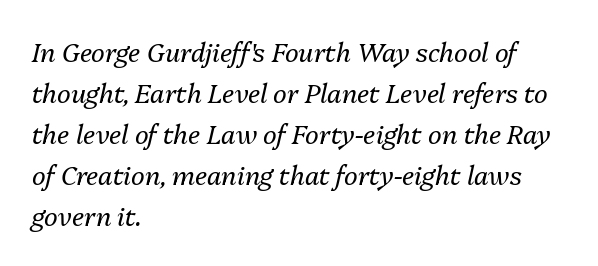
Nobody touched the tracking dial on this one. The cut favours lightness, reaching ordinary text weight at its darkest. This sample keeps an unexceptional amount of space between lines. Only glyphs here, with clear space below each row. An italicized treatment has been applied to the whole sample.
